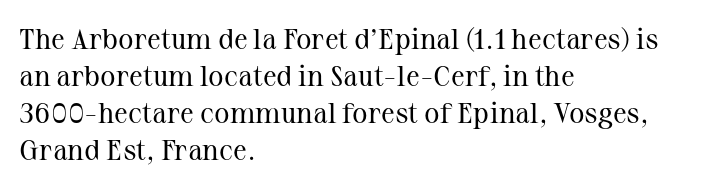
Q: Is the text bold? A: No.
Q: Is the text italic (slanted)? A: No, it is upright.
Q: Is the typeface a serif or a sans-serif typeface? A: Serif.
Q: Is the text underlined? A: No.
Q: How is the paragraph aligned? A: Left-aligned.
Q: Is the spacing between letters normal or unusually wide? A: Normal.
Q: Is the spacing between lines tight, normal or loose? A: Normal.
Q: Width (condensed, normal, or wide)? A: Normal.
Q: Stroke contrast? A: Medium.
Q: x-height? A: Medium.
Q: Monospaced? A: No.
